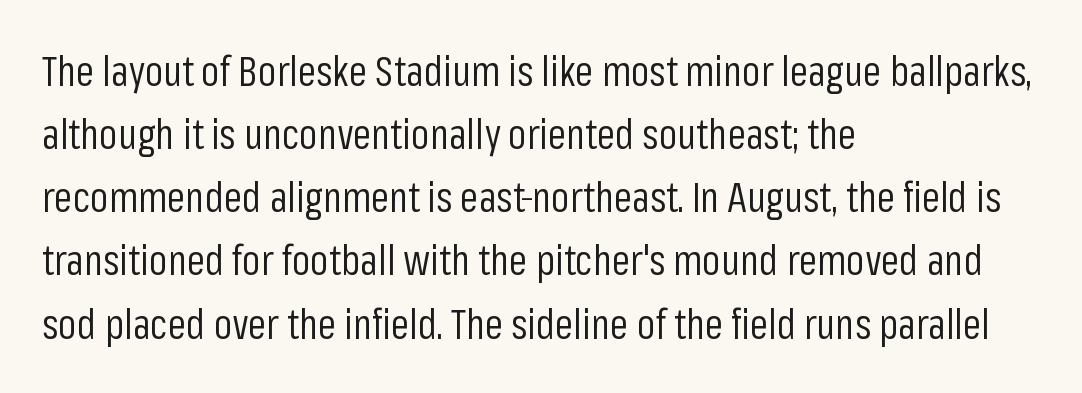
Q: Is the text bold? A: No.
Q: Is the text italic (slanted)? A: No, it is upright.
Q: Is the typeface a serif or a sans-serif typeface? A: Sans-serif.
Q: Is the text underlined? A: No.
Q: How is the paragraph aligned? A: Left-aligned.
Q: Is the spacing between letters normal or unusually wide? A: Normal.
Q: Is the spacing between lines tight, normal or loose? A: Normal.
Q: Width (condensed, normal, or wide)? A: Condensed.
Q: Stroke contrast? A: Low.
Q: x-height? A: Medium.
Q: Monospaced? A: No.
